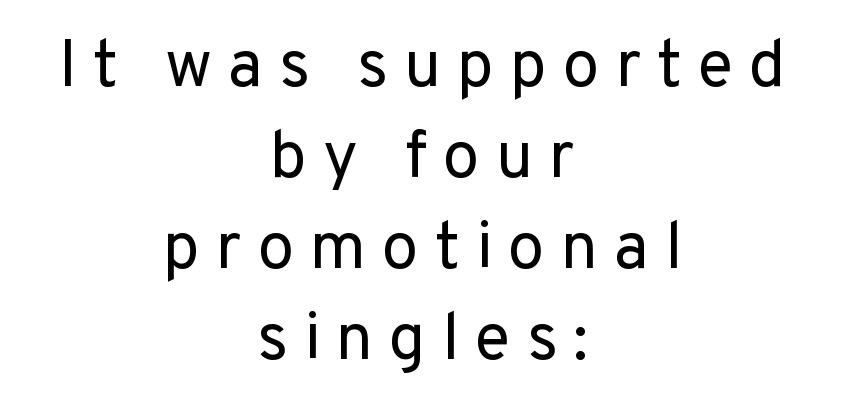
Q: Is the text bold? A: No.
Q: Is the text italic (slanted)? A: No, it is upright.
Q: Is the typeface a serif or a sans-serif typeface? A: Sans-serif.
Q: Is the text underlined? A: No.
Q: How is the paragraph aligned? A: Centered.
Q: Is the spacing between letters normal or unusually wide? A: Unusually wide.
Q: Is the spacing between lines tight, normal or loose? A: Normal.
Q: Width (condensed, normal, or wide)? A: Normal.
Q: Stroke contrast? A: Low.
Q: x-height? A: Medium.
Q: Monospaced? A: No.
